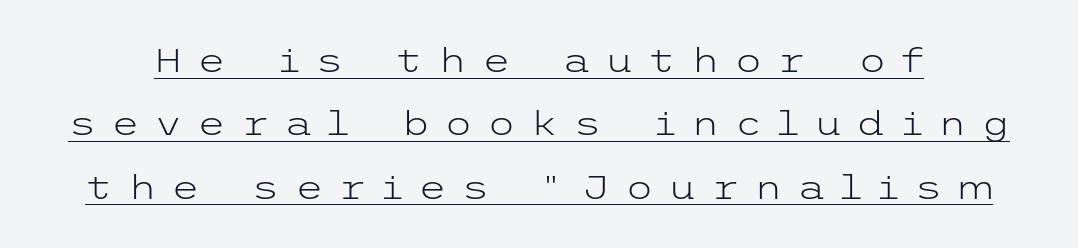
Q: Is the text bold? A: No.
Q: Is the text italic (slanted)? A: No, it is upright.
Q: Is the typeface a serif or a sans-serif typeface? A: Sans-serif.
Q: Is the text underlined? A: Yes.
Q: Is the spacing between letters normal or unusually wide? A: Unusually wide.
Q: Is the spacing between lines tight, normal or loose? A: Loose.
Q: Width (condensed, normal, or wide)? A: Wide.
Q: Stroke contrast? A: Low.
Q: x-height? A: Medium.
